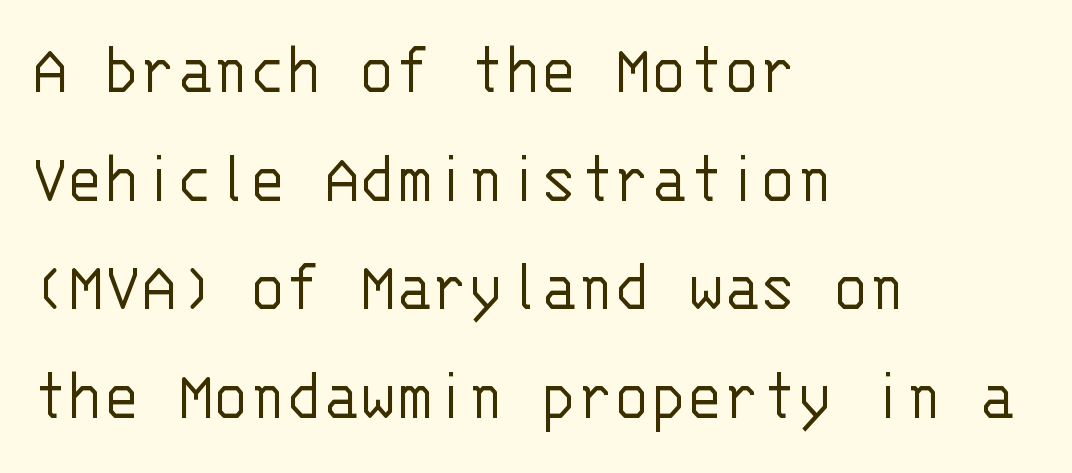
If you measured baseline to baseline, you'd find a middling distance. Glance below the letters and you will spot only blank space. Monospaced: the letters line up in strict vertical columns. The font's upright variant was chosen for this text.
